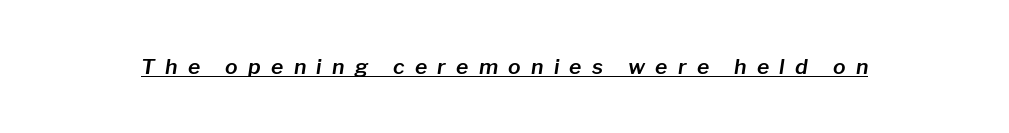
Q: Is the text italic (slanted)? A: Yes, it leans right by about 8 degrees.
Q: Is the text underlined? A: Yes.
Q: Is the spacing between letters normal or unusually wide? A: Unusually wide.
